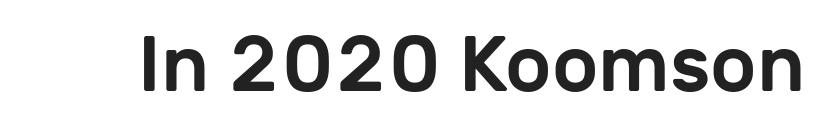
The space directly below the letters is spotless. Serif or sans? Sans — the stroke terminals are bare. The specimen reads as upright at a glance. The letters advance in unequal steps, a hallmark of proportional type. Inter-character spacing is left at the font's built-in metrics.
